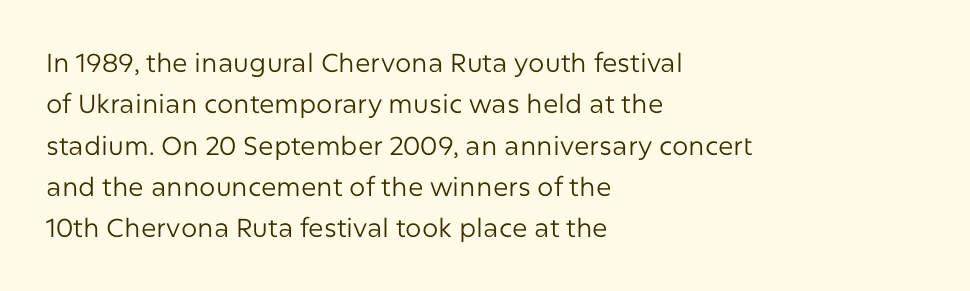
Each stroke keeps to a modest, everyday thickness or less. Whoever set this chose a conventional vertical rhythm. Caption: multi-line text, flush left, ragged right. Underlining? Definitely not there.
